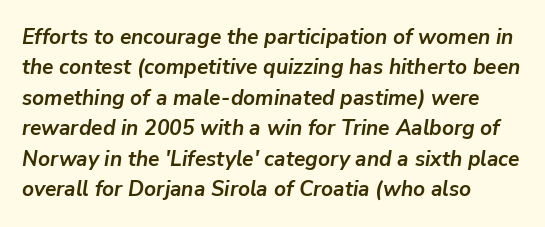
The lettering tilts uniformly, giving the passage an italic look. Which margin do the lines hug? The left one — the right edge is uneven. One glance says typical: line gaps are just what's usual. The face used here is rendered with its standard letterfit. I'd describe the lettering as bold — thick and assertive.
